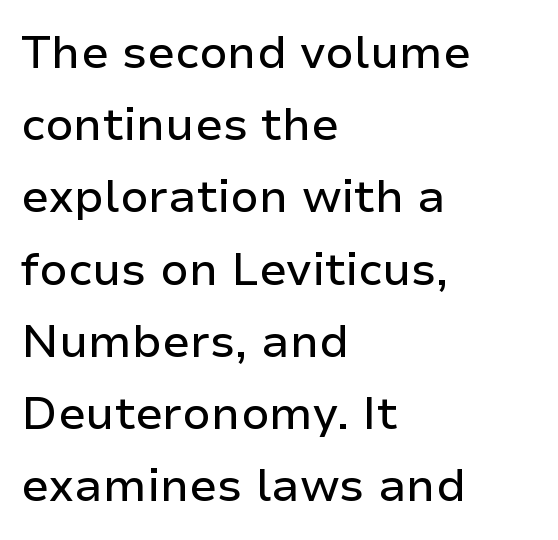
Q: Is the text italic (slanted)? A: No, it is upright.
Q: Is the typeface a serif or a sans-serif typeface? A: Sans-serif.
Q: Is the text underlined? A: No.
Q: How is the paragraph aligned? A: Left-aligned.
Q: Is the spacing between letters normal or unusually wide? A: Normal.
Q: Is the spacing between lines tight, normal or loose? A: Normal.
Q: Width (condensed, normal, or wide)? A: Normal.
Q: Stroke contrast? A: Low.
Q: x-height? A: Medium.
Q: Monospaced? A: No.
